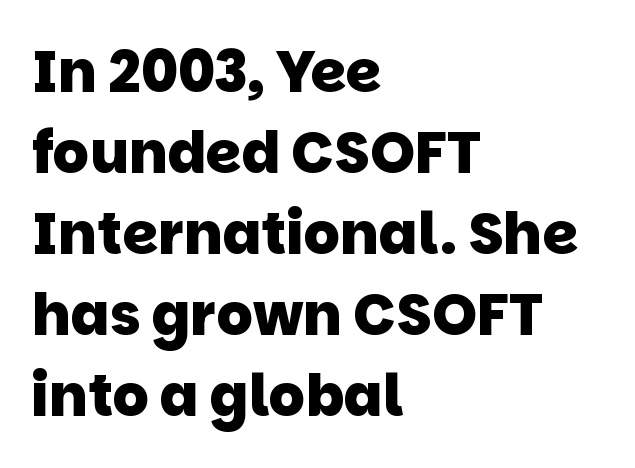
{"serif": "no", "bold": "yes", "weight": "heavy", "width": "normal", "stroke_contrast": "low", "x_height": "large", "monospaced": "no", "underline": "no", "align": "left", "line_spacing": "normal", "line_spacing_ratio": 1.42, "letter_spacing": "normal", "letter_spacing_em": 0.0, "glyph_px": 57}
